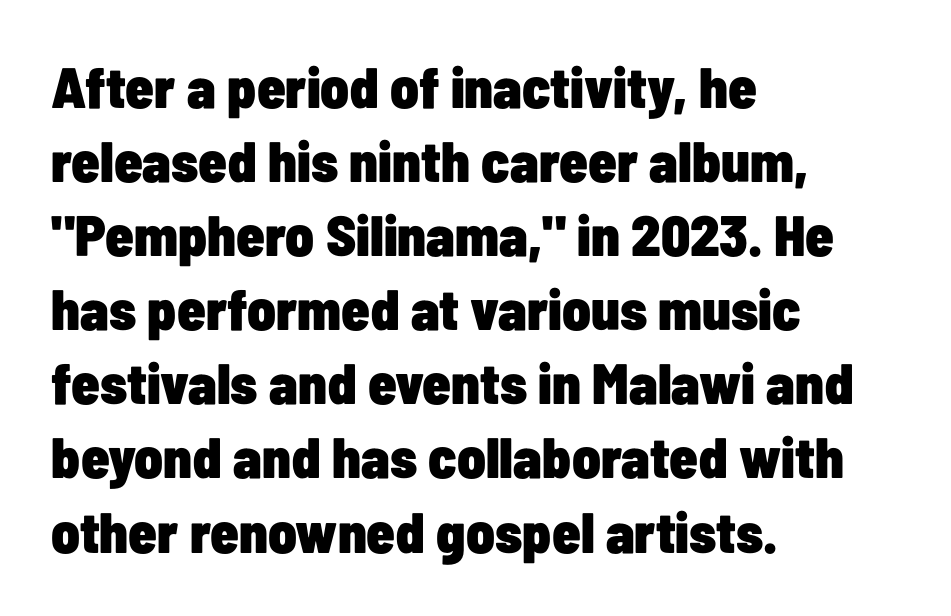
{"serif": "no", "italic": "no", "bold": "yes", "weight": "heavy", "width": "condensed", "stroke_contrast": "low", "x_height": "medium", "monospaced": "no", "underline": "no", "align": "left", "line_spacing": "normal", "line_spacing_ratio": 1.3, "letter_spacing": "normal", "letter_spacing_em": 0.0, "glyph_px": 57}
